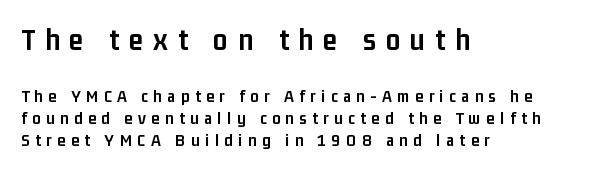
Q: Is the text bold? A: Yes.
Q: Is the text italic (slanted)? A: No, it is upright.
Q: Is the typeface a serif or a sans-serif typeface? A: Sans-serif.
Q: Is the text underlined? A: No.
Q: How is the paragraph aligned? A: Left-aligned.
Q: Is the spacing between letters normal or unusually wide? A: Unusually wide.
Q: Which block of text is set in a larger size, the first (top) or the second (bottom)? A: The first (top) one.
Q: Width (condensed, normal, or wide)? A: Condensed.
Q: Stroke contrast? A: Low.
Q: x-height? A: Medium.
Q: Monospaced? A: No.
